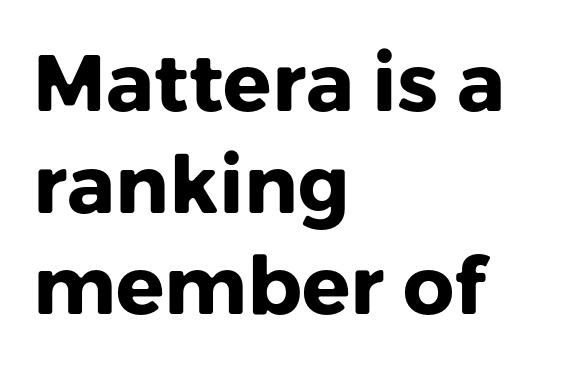
The image shows 80 px heavy sans-serif type, upright; set left-aligned, normal line spacing (1.27x), normal letter spacing, not underlined; low stroke contrast and a medium x-height.
